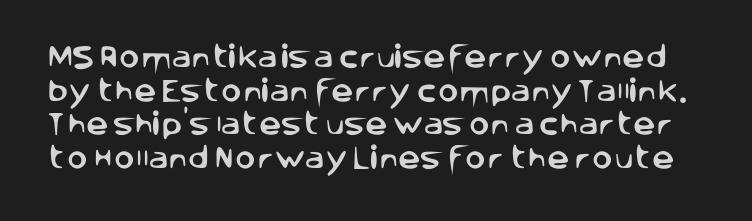
{"italic": "no", "underline": "no", "line_spacing": "normal", "line_spacing_ratio": 1.35, "letter_spacing": "normal", "letter_spacing_em": 0.0, "glyph_px": 25}
